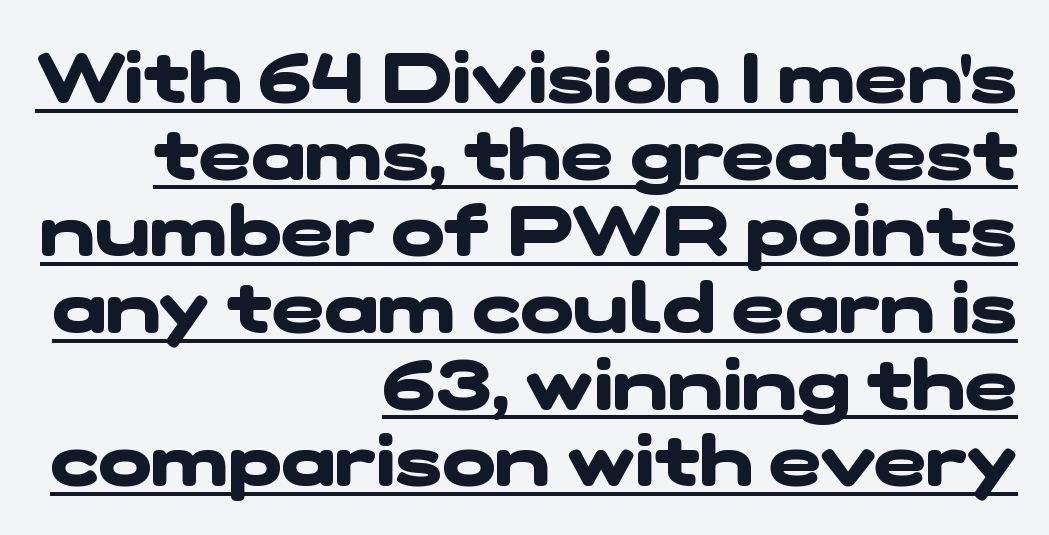
Q: Is the text bold? A: Yes.
Q: Is the typeface a serif or a sans-serif typeface? A: Sans-serif.
Q: Is the text underlined? A: Yes.
Q: How is the paragraph aligned? A: Right-aligned.
Q: Is the spacing between letters normal or unusually wide? A: Normal.
Q: Is the spacing between lines tight, normal or loose? A: Tight.
Q: Width (condensed, normal, or wide)? A: Wide.
Q: Stroke contrast? A: Low.
Q: x-height? A: Medium.
Q: Monospaced? A: No.
